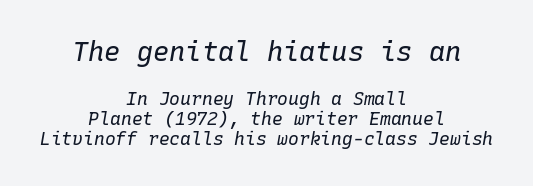
{"italic": "yes", "lean": "right", "slant_degrees": 10, "bold": "no", "underline": "no", "align": "center", "line_spacing": "tight", "line_spacing_ratio": 1.12, "letter_spacing": "normal", "letter_spacing_em": 0.0, "larger_block": "first", "size_ratio": 1.5, "glyph_px": 27}
